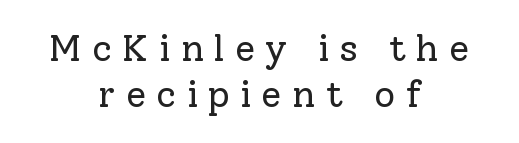
The image shows 37 px regular-weight serif type, upright; set centered, normal line spacing (1.25x), unusually wide letter spacing (+0.28 em), not underlined; low stroke contrast and a medium x-height.
